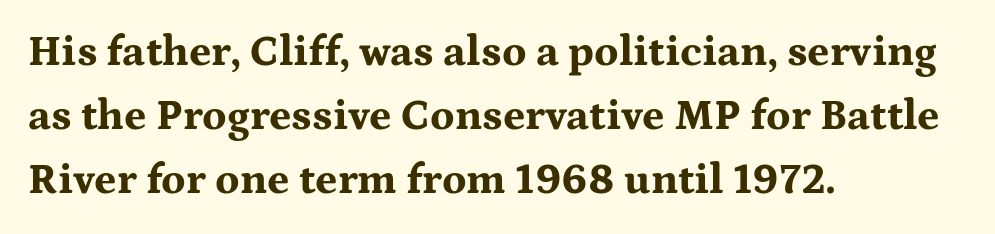
Strong, thick strokes mark this as bold type. The tracking reads as untouched default to a designer's eye. Letters rest on an invisible, unmarked baseline. The rendering uses natural spacing where letterforms have individual widths. The lines are quadded left.
